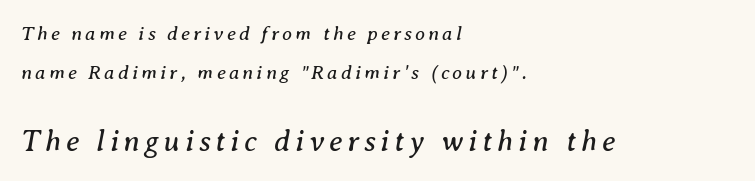
The image shows 30 px regular-weight serif type, italic (leaning right); set left-aligned, loose line spacing (1.96x), not underlined; the second (bottom) block is 1.5x larger; medium stroke contrast and a medium x-height.
